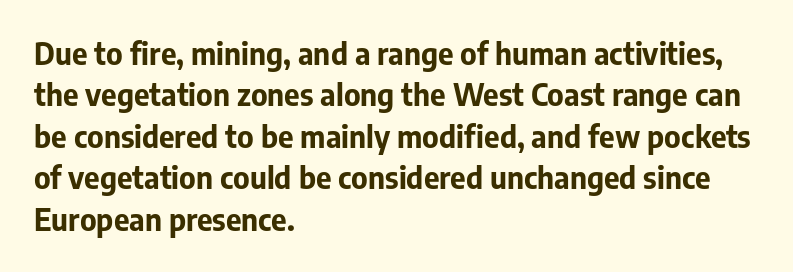
Q: Is the text bold? A: Yes.
Q: Is the text italic (slanted)? A: No, it is upright.
Q: Is the typeface a serif or a sans-serif typeface? A: Sans-serif.
Q: Is the text underlined? A: No.
Q: How is the paragraph aligned? A: Left-aligned.
Q: Is the spacing between letters normal or unusually wide? A: Normal.
Q: Is the spacing between lines tight, normal or loose? A: Normal.
Q: Width (condensed, normal, or wide)? A: Normal.
Q: Stroke contrast? A: Low.
Q: x-height? A: Medium.
Q: Monospaced? A: No.
